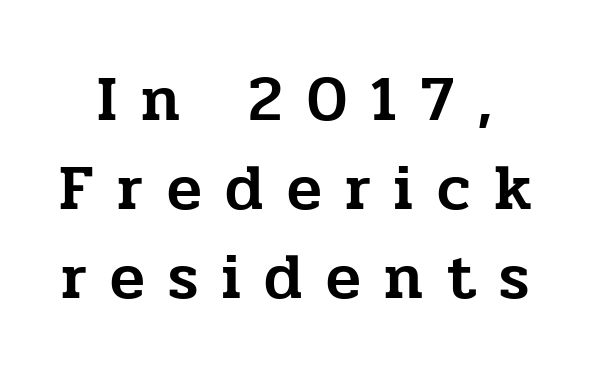
{"serif": "yes", "italic": "no", "width": "normal", "stroke_contrast": "low", "x_height": "medium", "monospaced": "no", "underline": "no", "line_spacing": "normal", "line_spacing_ratio": 1.39, "letter_spacing": "wide", "letter_spacing_em": 0.37, "glyph_px": 64}
